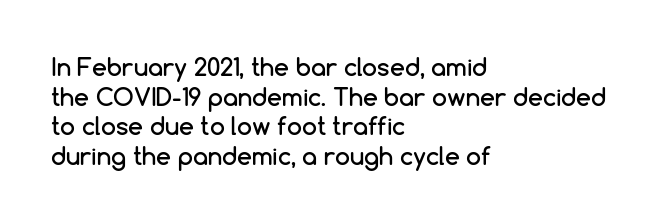
The rag falls on the right side of this text block. This sample uses an upright cut, with every glyph sitting square on the baseline. This sample uses plain, unmodified letter spacing. The strip under each line holds only bare page.
